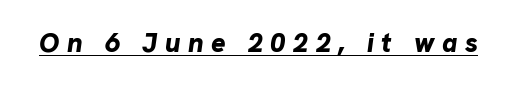
Q: Is the text bold? A: Yes.
Q: Is the text italic (slanted)? A: Yes, it leans right by about 8 degrees.
Q: Is the text underlined? A: Yes.
Q: Is the spacing between letters normal or unusually wide? A: Unusually wide.
